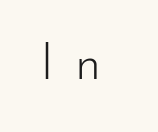
{"serif": "no", "italic": "no", "bold": "no", "weight": "light", "width": "normal", "stroke_contrast": "low", "x_height": "small", "monospaced": "no", "underline": "no", "letter_spacing": "wide", "letter_spacing_em": 0.41, "glyph_px": 51}
